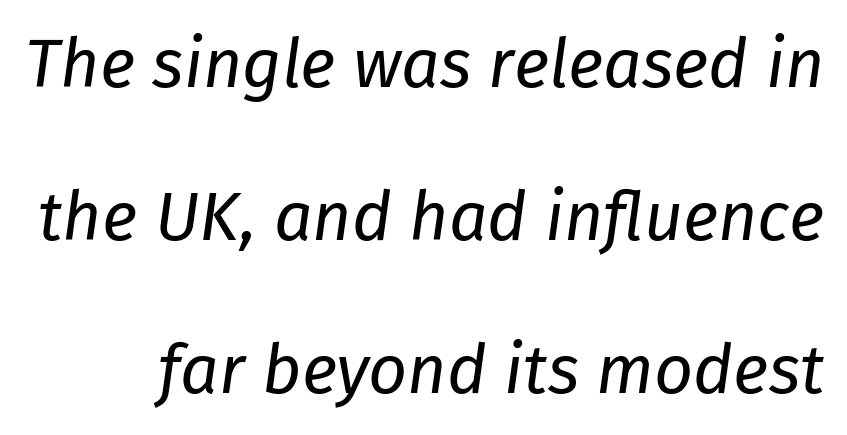
The image shows 68 px regular-weight type, italic (leaning right); set loose line spacing (2.25x), normal letter spacing, not underlined; low stroke contrast and a medium x-height.
